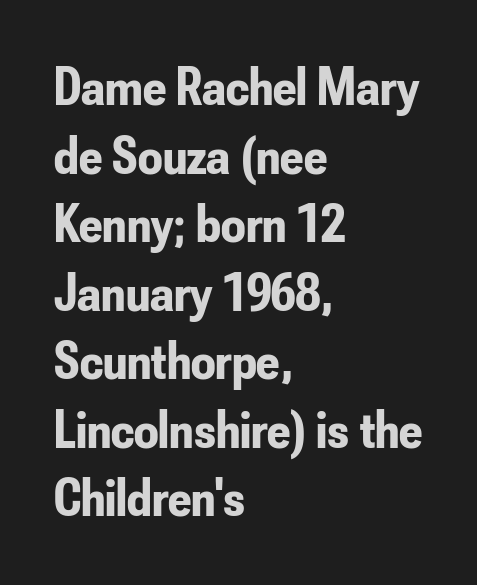
{"serif": "no", "italic": "no", "bold": "yes", "weight": "bold", "width": "condensed", "stroke_contrast": "low", "x_height": "small", "monospaced": "no", "underline": "no", "align": "left", "line_spacing": "normal", "line_spacing_ratio": 1.27, "letter_spacing": "normal", "letter_spacing_em": 0.0, "glyph_px": 54}
